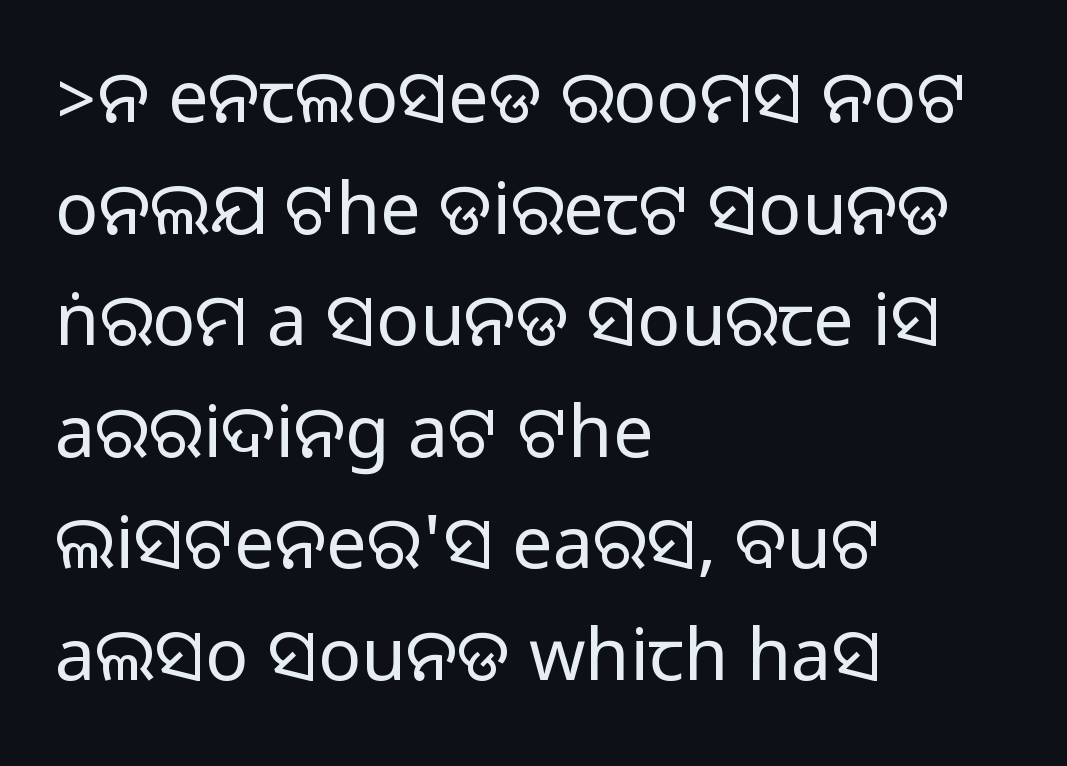
The image shows 72 px sans-serif type, upright; set left-aligned, normal line spacing (1.55x), normal letter spacing, not underlined; medium stroke contrast.
